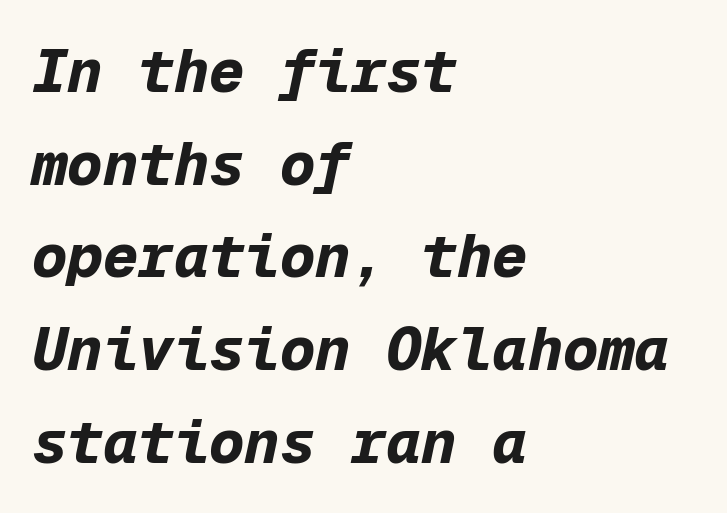
The image shows 59 px bold type, italic (leaning right), monospaced; set left-aligned, normal line spacing (1.57x), normal letter spacing, not underlined; low stroke contrast and a medium x-height.
